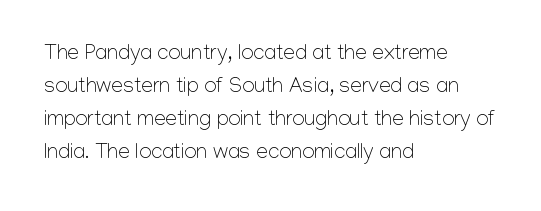
{"italic": "no", "bold": "no", "underline": "no", "align": "left", "line_spacing": "normal", "line_spacing_ratio": 1.57, "letter_spacing": "normal", "letter_spacing_em": 0.0, "glyph_px": 21}
